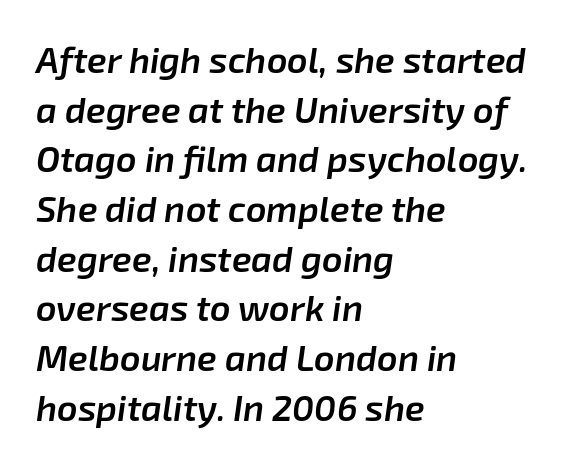
The image shows 36 px semibold type, italic (leaning right); set left-aligned, normal line spacing (1.38x), normal letter spacing, not underlined; low stroke contrast and a medium x-height.
